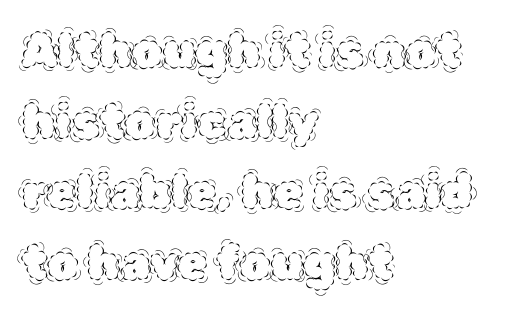
The image shows 48 px thin type, upright; set left-aligned, normal line spacing (1.47x), normal letter spacing, not underlined; a large x-height.
